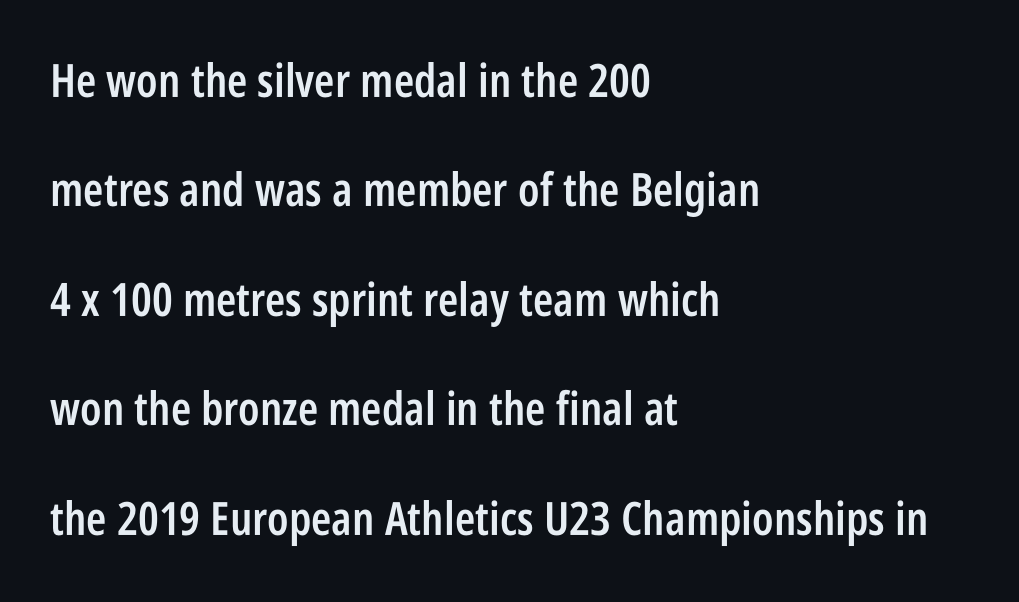
One-word summary of the alignment: left. How are the letters spaced? Ordinarily, with no added tracking. These lines carry some extra weight — a demibold, not a full bold. What kind of face is this? One without serifs — a sans.
